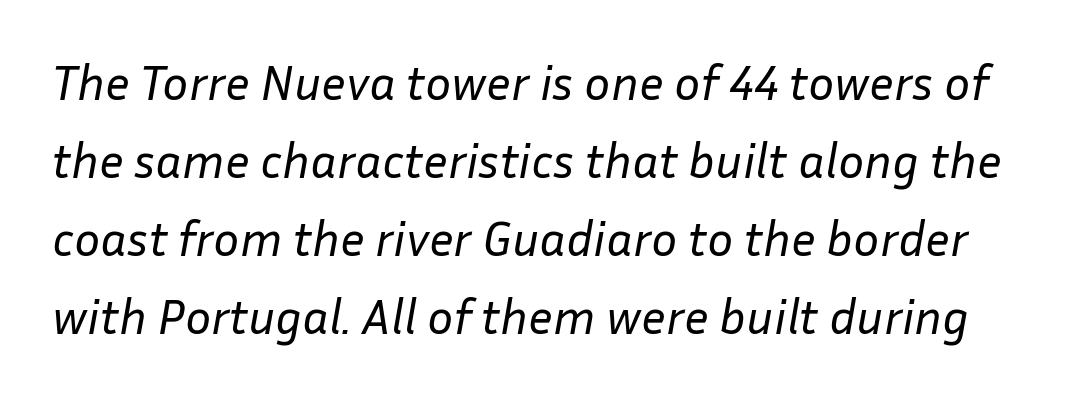
The image shows 49 px regular-weight type, italic (leaning right); set normal line spacing (1.59x), normal letter spacing, not underlined; low stroke contrast and a medium x-height.
